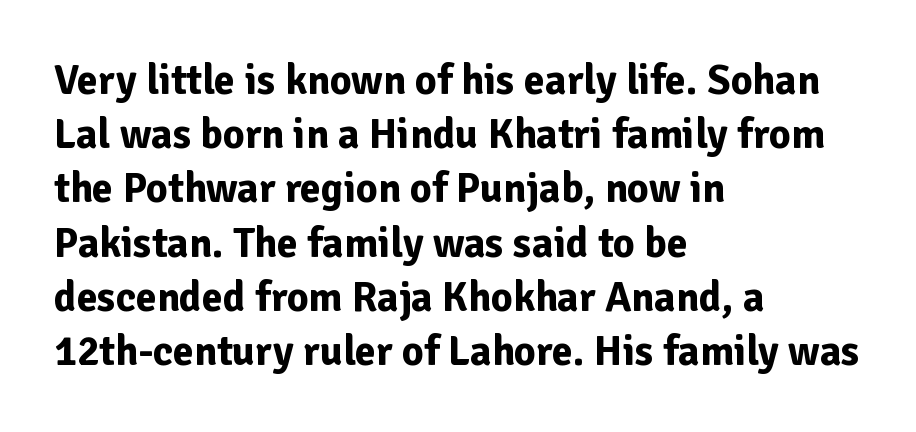
In terms of letterform style, serifs are entirely absent. Vertical strokes here are truly vertical. The designer left line spacing at the default. Underlining? Definitely not there. Proportional: the letters do not fall into vertical columns. Spacing between characters is what you'd get straight out of the box.
